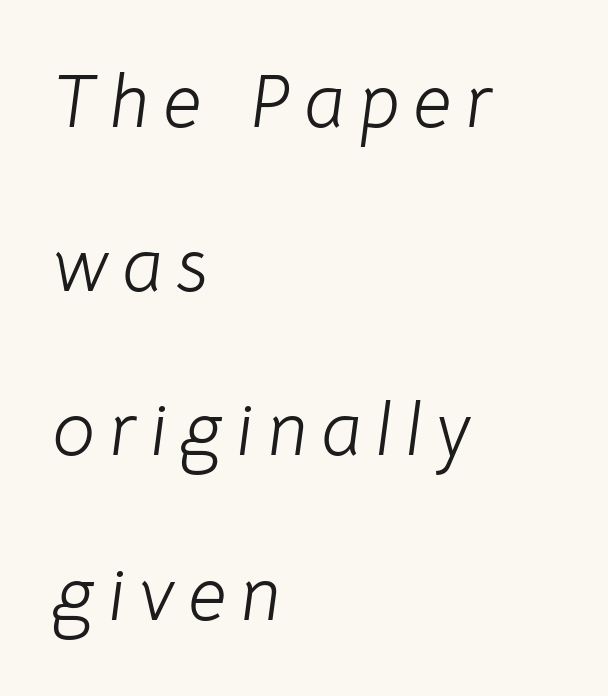
Q: Is the text bold? A: No.
Q: Is the text italic (slanted)? A: Yes, it leans right by about 8 degrees.
Q: Is the text underlined? A: No.
Q: How is the paragraph aligned? A: Left-aligned.
Q: Is the spacing between lines tight, normal or loose? A: Loose.
Q: Width (condensed, normal, or wide)? A: Normal.
Q: Stroke contrast? A: Low.
Q: x-height? A: Medium.
Q: Monospaced? A: No.
